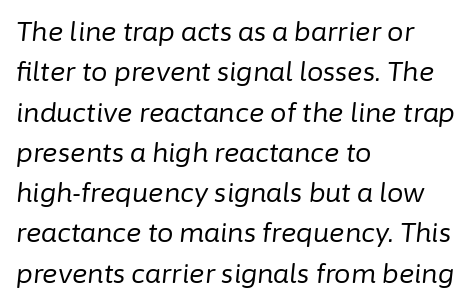
The image shows 26 px text type, italic (leaning right); set left-aligned, normal line spacing (1.55x), normal letter spacing, not underlined.
